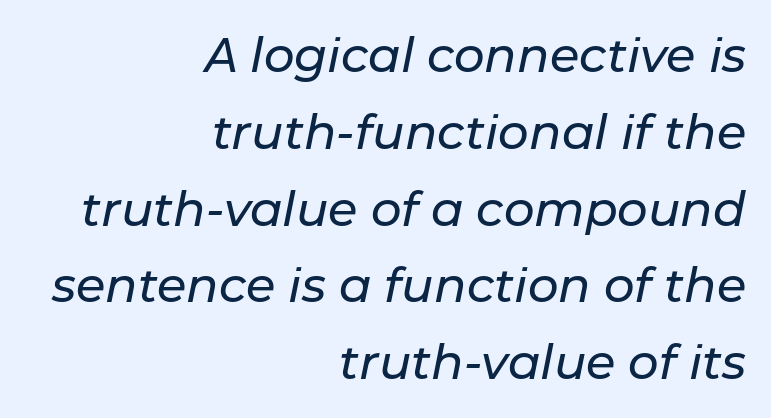
{"italic": "yes", "lean": "right", "slant_degrees": 11, "width": "normal", "stroke_contrast": "low", "x_height": "medium", "monospaced": "no", "underline": "no", "align": "right", "line_spacing": "normal", "line_spacing_ratio": 1.6, "letter_spacing": "normal", "letter_spacing_em": 0.0, "glyph_px": 48}
